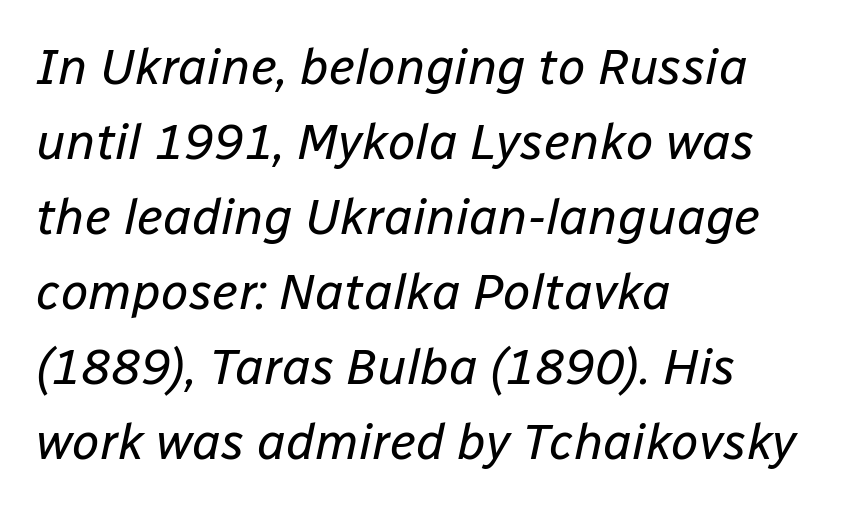
The whole block is typeset with a tilt. No letter is thick-stroked: the sample isn't bold. How are the letters spaced? Ordinarily, with no added tracking. Baseline-to-baseline distance is the conventional proportion of letter height.
